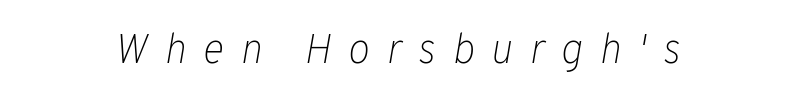
Underlining? Definitely not there. The letters are slanted; this is an italic face. Ink coverage per letter is moderate at most. The passage shown is typed in a proportional face where columns would drift. Between one letter and the next there's a generous, obvious gap.
